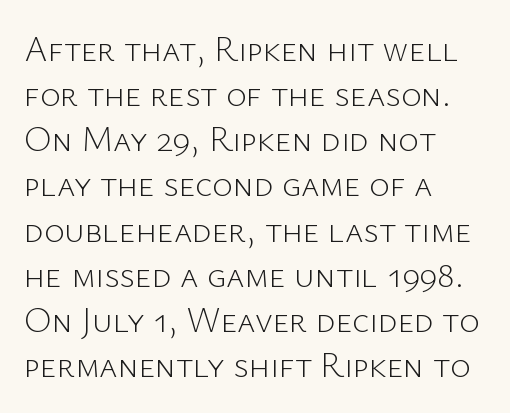
Q: Is the text bold? A: No.
Q: Is the text italic (slanted)? A: No, it is upright.
Q: Is the typeface a serif or a sans-serif typeface? A: Sans-serif.
Q: Is the text underlined? A: No.
Q: How is the paragraph aligned? A: Left-aligned.
Q: Is the spacing between letters normal or unusually wide? A: Normal.
Q: Is the spacing between lines tight, normal or loose? A: Normal.
Q: Width (condensed, normal, or wide)? A: Normal.
Q: Stroke contrast? A: Low.
Q: x-height? A: Medium.
Q: Monospaced? A: No.
